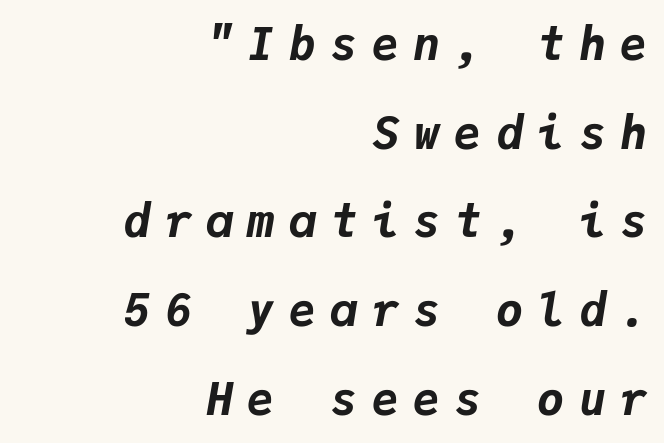
Q: Is the text bold? A: Yes.
Q: Is the text italic (slanted)? A: Yes, it leans right by about 9 degrees.
Q: Is the text underlined? A: No.
Q: How is the paragraph aligned? A: Right-aligned.
Q: Is the spacing between letters normal or unusually wide? A: Unusually wide.
Q: Is the spacing between lines tight, normal or loose? A: Loose.
Q: Width (condensed, normal, or wide)? A: Normal.
Q: Stroke contrast? A: Low.
Q: x-height? A: Medium.
Q: Monospaced? A: Yes.
